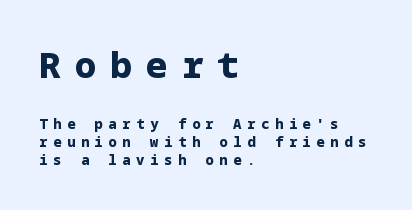
The image shows 36 px bold sans-serif type, upright; set left-aligned, normal line spacing (1.29x), unusually wide letter spacing (+0.39 em), not underlined; the first (top) block is 2.57x larger; low stroke contrast and a medium x-height.
